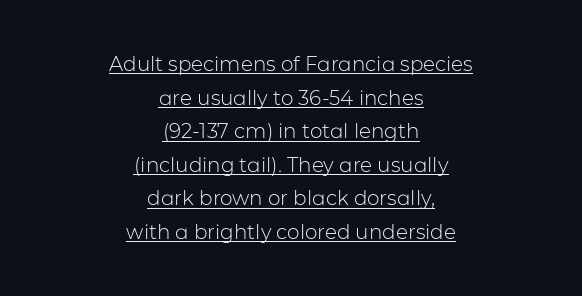
{"italic": "no", "bold": "no", "underline": "yes", "align": "center", "line_spacing": "normal", "line_spacing_ratio": 1.68, "letter_spacing": "normal", "letter_spacing_em": 0.0, "glyph_px": 20}
